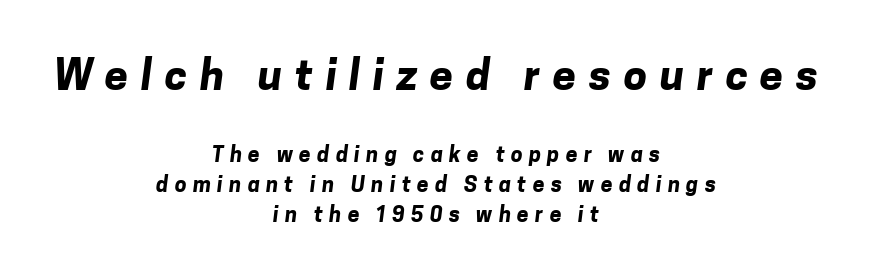
The image shows 42 px bold sans-serif type; set centered, normal line spacing (1.42x), unusually wide letter spacing (+0.3 em), not underlined; the first (top) block is 2.0x larger; low stroke contrast and a medium x-height.
